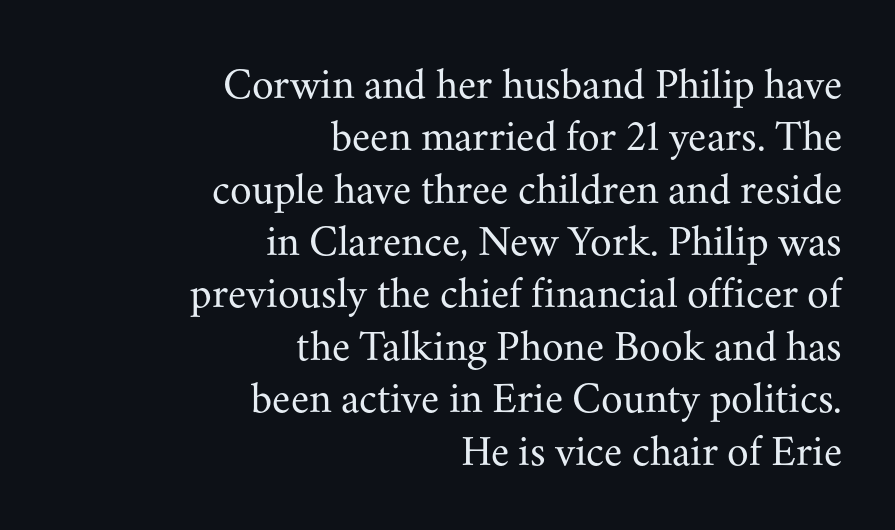
Q: Is the text bold? A: No.
Q: Is the text italic (slanted)? A: No, it is upright.
Q: Is the typeface a serif or a sans-serif typeface? A: Serif.
Q: Is the text underlined? A: No.
Q: How is the paragraph aligned? A: Right-aligned.
Q: Is the spacing between letters normal or unusually wide? A: Normal.
Q: Width (condensed, normal, or wide)? A: Normal.
Q: Stroke contrast? A: Medium.
Q: x-height? A: Small.
Q: Monospaced? A: No.
